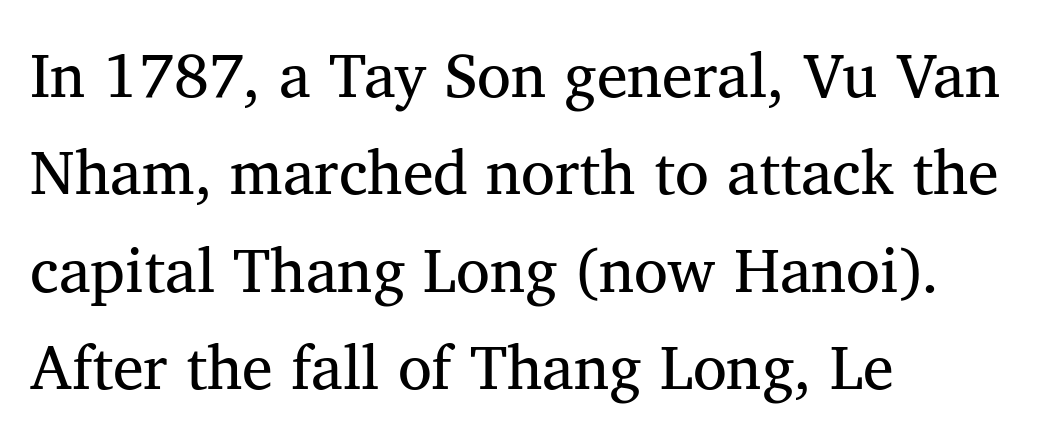
Q: Is the text bold? A: No.
Q: Is the text italic (slanted)? A: No, it is upright.
Q: Is the typeface a serif or a sans-serif typeface? A: Serif.
Q: Is the text underlined? A: No.
Q: How is the paragraph aligned? A: Left-aligned.
Q: Is the spacing between letters normal or unusually wide? A: Normal.
Q: Is the spacing between lines tight, normal or loose? A: Normal.
Q: Width (condensed, normal, or wide)? A: Normal.
Q: Stroke contrast? A: Medium.
Q: x-height? A: Medium.
Q: Monospaced? A: No.
